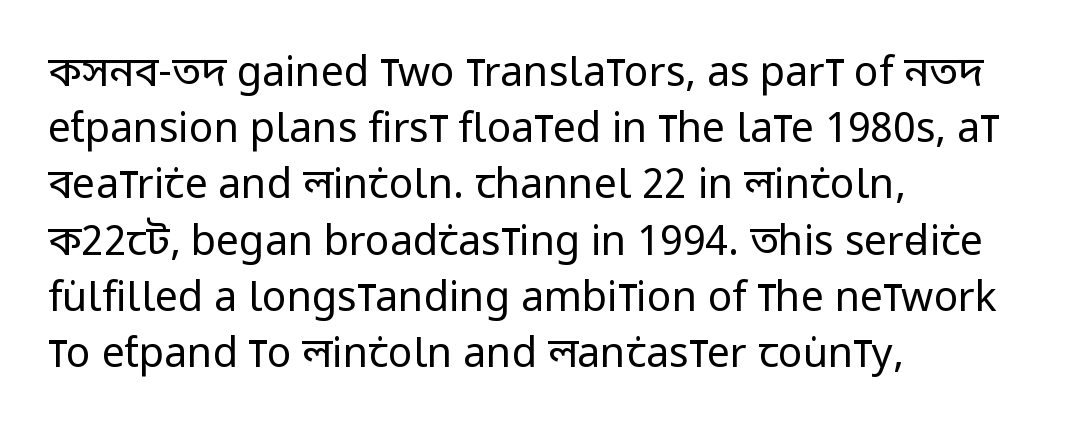
Ascenders rise straight up at ninety degrees. Visually the block forms a straight wall on the left and a jagged coastline on the right. This is not heavy type; no bold has been used. Descender tails drop into unmarked territory.
